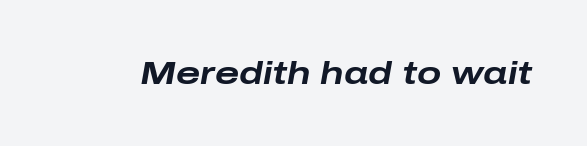
The image shows 32 px bold, wide type, italic (leaning right); set normal letter spacing, not underlined; low stroke contrast and a medium x-height.
